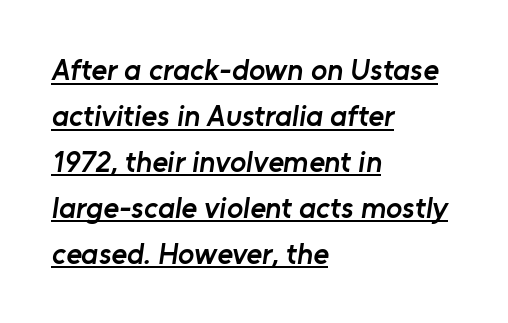
The image shows 30 px semibold sans-serif type; set left-aligned, normal line spacing (1.53x), normal letter spacing, underlined; low stroke contrast and a medium x-height.
